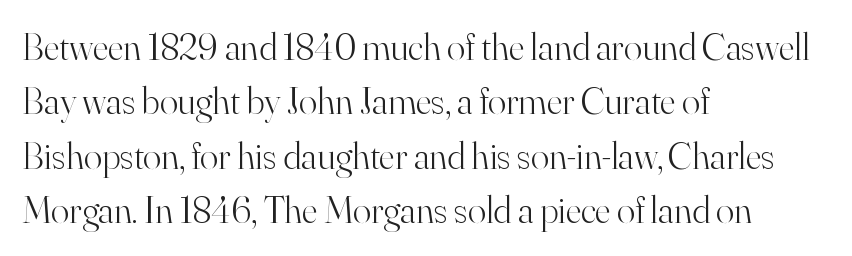
Q: Is the text bold? A: No.
Q: Is the text italic (slanted)? A: No, it is upright.
Q: Is the typeface a serif or a sans-serif typeface? A: Serif.
Q: Is the text underlined? A: No.
Q: How is the paragraph aligned? A: Left-aligned.
Q: Is the spacing between letters normal or unusually wide? A: Normal.
Q: Is the spacing between lines tight, normal or loose? A: Normal.
Q: Width (condensed, normal, or wide)? A: Normal.
Q: Stroke contrast? A: High.
Q: x-height? A: Small.
Q: Monospaced? A: No.
